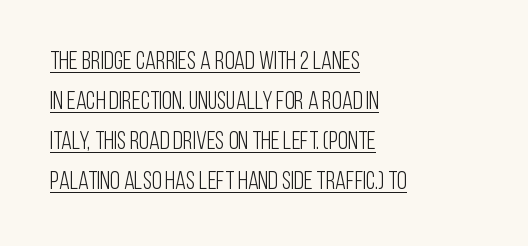
Q: Is the text bold? A: No.
Q: Is the text italic (slanted)? A: No, it is upright.
Q: Is the text underlined? A: Yes.
Q: How is the paragraph aligned? A: Left-aligned.
Q: Is the spacing between letters normal or unusually wide? A: Normal.
Q: Is the spacing between lines tight, normal or loose? A: Normal.
